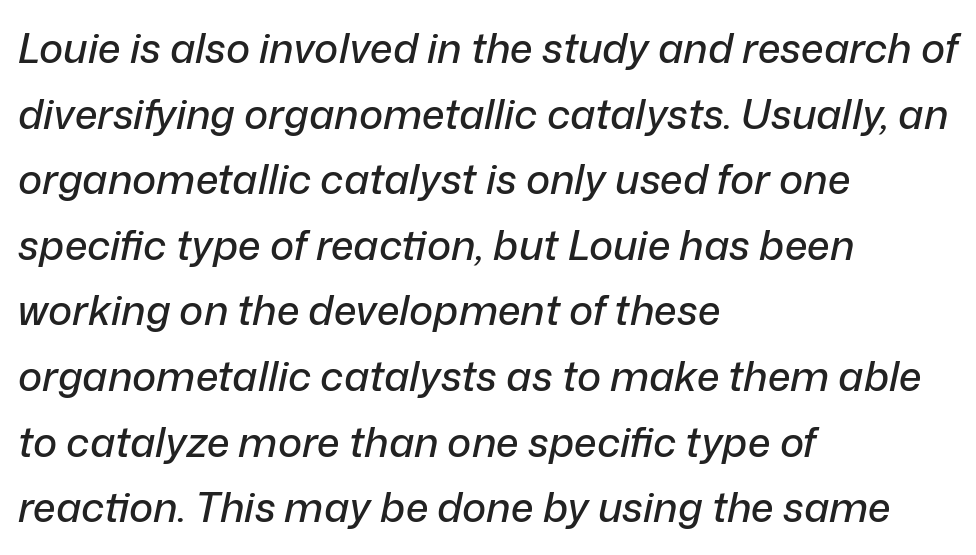
The image shows 41 px text type, italic (leaning right); set left-aligned, normal line spacing (1.6x), normal letter spacing, not underlined; low stroke contrast and a medium x-height.
